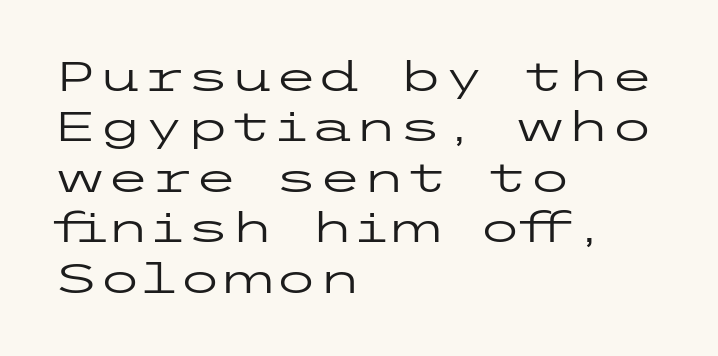
Q: Is the text bold? A: No.
Q: Is the text italic (slanted)? A: No, it is upright.
Q: Is the typeface a serif or a sans-serif typeface? A: Sans-serif.
Q: Is the text underlined? A: No.
Q: How is the paragraph aligned? A: Left-aligned.
Q: Is the spacing between letters normal or unusually wide? A: Normal.
Q: Is the spacing between lines tight, normal or loose? A: Normal.
Q: Width (condensed, normal, or wide)? A: Wide.
Q: Stroke contrast? A: Low.
Q: x-height? A: Medium.
